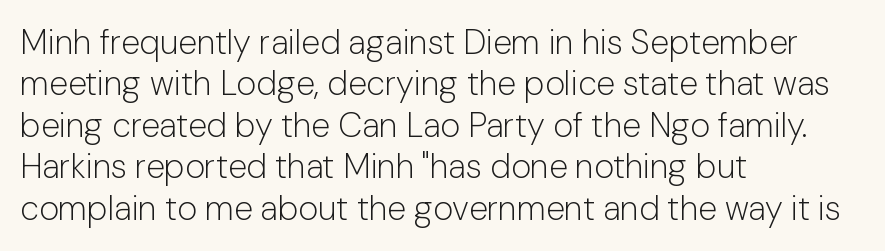
Notice how the passage keeps a crisp vertical edge on the left only. Inter-character spacing is left at the font's built-in metrics. Think of a printed novel: that variable character pitch is what you see here. Letters have the restrained weight of plain body copy at most. The rendering shows plain stroke endings on the letterforms — a sans-serif design. A typesetter would mark this as roman, not italic.
